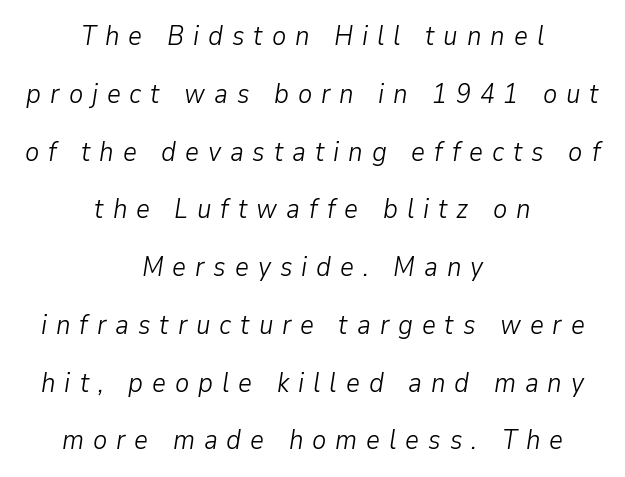
A great deal of white space separates one row of letters from the next. What stands out about the letter spacing? Its width — letters are far apart. The axis of the letterforms is tilted away from vertical. Where is the straight margin? There isn't one; the lines are centered.
